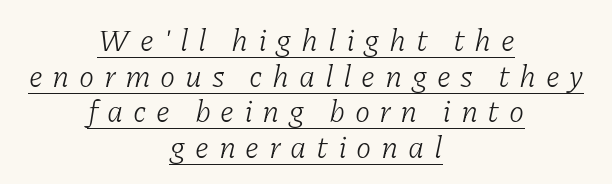
The image shows 31 px light serif type, italic (leaning right); set centered, tight line spacing (1.15x), unusually wide letter spacing (+0.31 em), underlined; low stroke contrast and a medium x-height.
